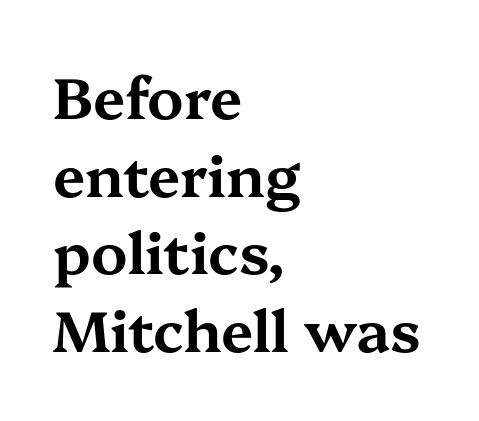
The image shows 58 px wide serif type, upright; set left-aligned, normal line spacing (1.34x), normal letter spacing, not underlined; medium stroke contrast and a medium x-height.
